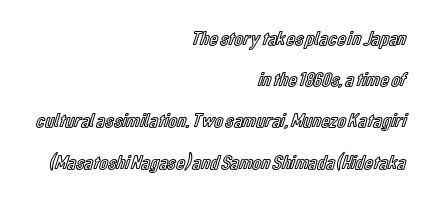
The space between consecutive lines is lavish. No word sits above an underline. The compositor pushed each line to the right boundary.
